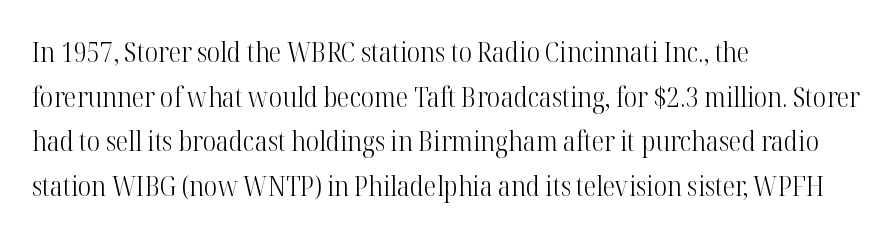
Q: Is the text bold? A: No.
Q: Is the text italic (slanted)? A: No, it is upright.
Q: Is the typeface a serif or a sans-serif typeface? A: Serif.
Q: Is the text underlined? A: No.
Q: How is the paragraph aligned? A: Left-aligned.
Q: Is the spacing between letters normal or unusually wide? A: Normal.
Q: Is the spacing between lines tight, normal or loose? A: Normal.
Q: Width (condensed, normal, or wide)? A: Condensed.
Q: Stroke contrast? A: High.
Q: x-height? A: Medium.
Q: Monospaced? A: No.
